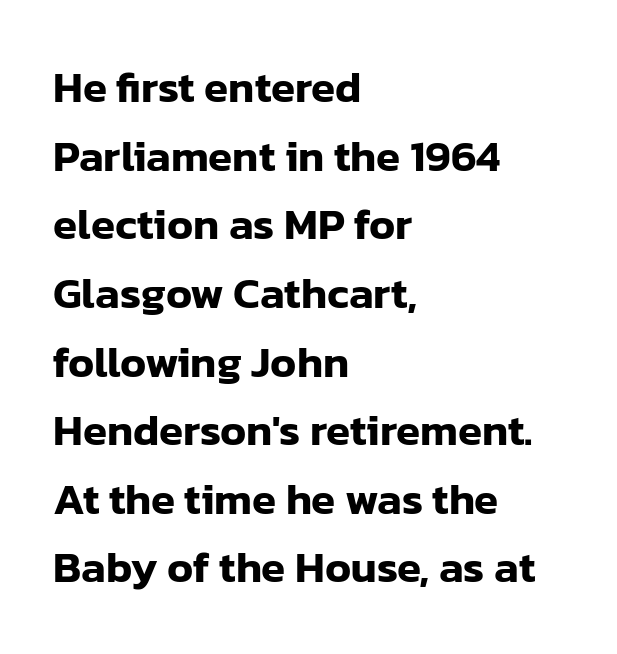
The image shows 44 px sans-serif type, upright; set left-aligned, normal line spacing (1.56x), normal letter spacing, not underlined; low stroke contrast and a medium x-height.
